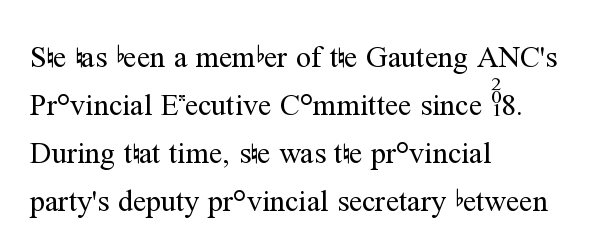
The image shows 30 px regular-weight serif type, upright; set left-aligned, normal line spacing (1.6x), normal letter spacing, not underlined; medium stroke contrast and a medium x-height.
